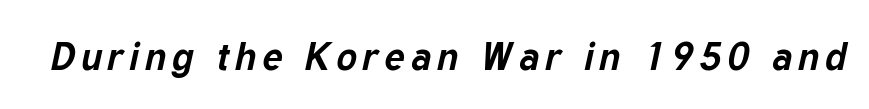
Slant detected: the letters are inclined. Thick stems and heavy bowls — unmistakably bold. The letters advance in unequal steps, a hallmark of proportional type. Honestly, there is no underline to notice here at all.
